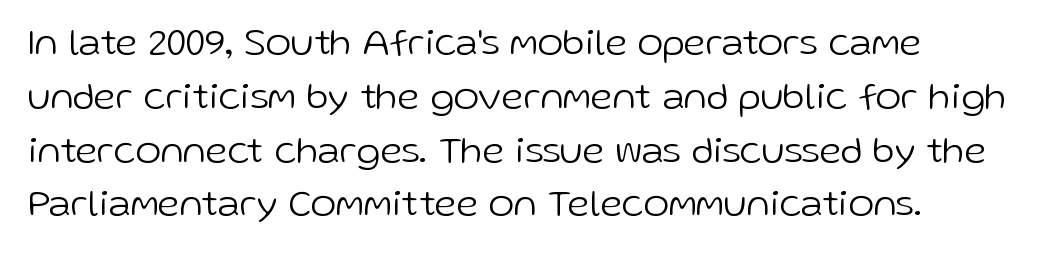
Q: Is the text bold? A: No.
Q: Is the text italic (slanted)? A: No, it is upright.
Q: Is the typeface a serif or a sans-serif typeface? A: Sans-serif.
Q: Is the text underlined? A: No.
Q: How is the paragraph aligned? A: Left-aligned.
Q: Is the spacing between letters normal or unusually wide? A: Normal.
Q: Is the spacing between lines tight, normal or loose? A: Normal.
Q: Width (condensed, normal, or wide)? A: Normal.
Q: Stroke contrast? A: Low.
Q: x-height? A: Medium.
Q: Monospaced? A: No.
